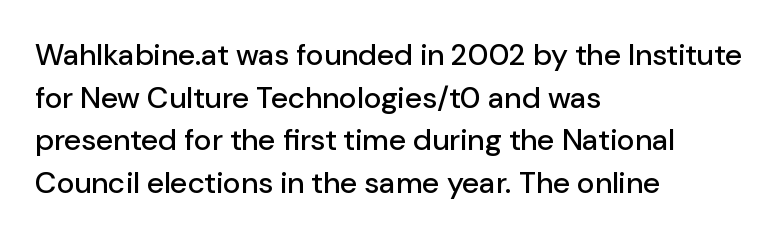
The horizontal fit of the characters is conventional and even. This is roman type, the default non-slanted kind. Note: no serifs on the glyphs. The designer left line spacing at the default. This sample has the flowing, uneven cadence of proportional lettering. Left-aligned paragraph, ragged on the right.
